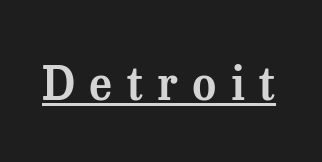
The glyphs in this specimen are seriffed. A typographer would call this underscored text. Looks like regular typesetting: each glyph gets only the width it needs. Here the glyphs are tracked loosely, breaking word shapes into spaced letters. The axis of the letterforms is exactly vertical.
